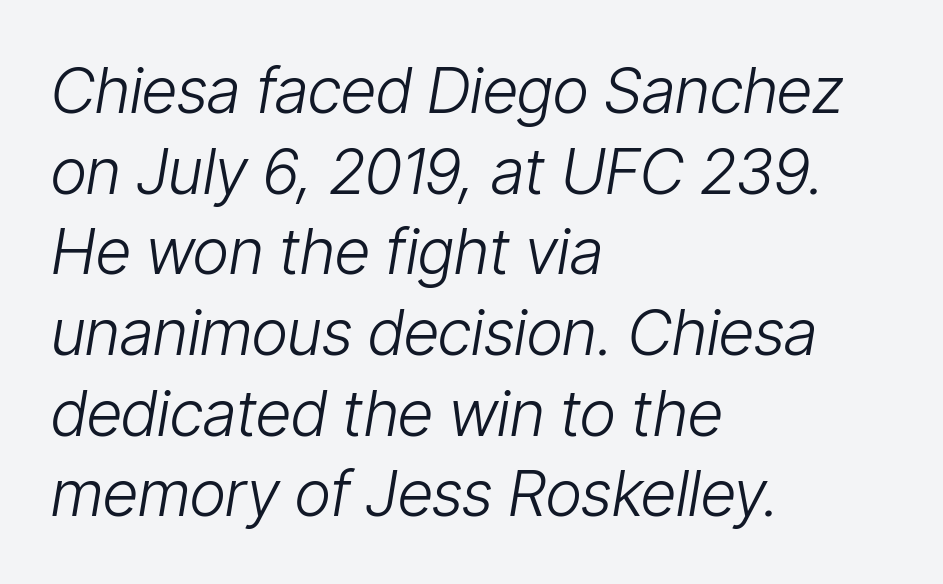
Here the glyphs are tracked normally, forming tight word shapes. Each new line begins a customary step beneath the previous one. The gap between lines stays unmarked. A typesetter would call this proportional, since set widths differ per character. When letters slant like this, we call the style italic.
